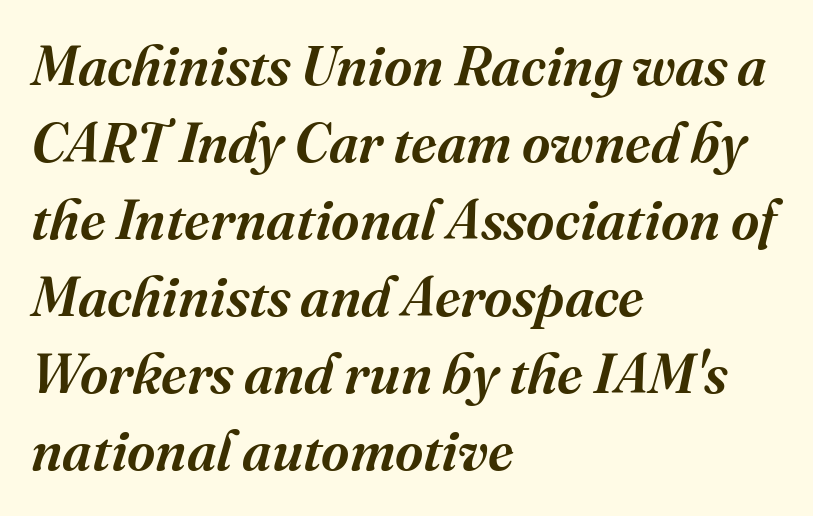
The image shows 55 px serif type, italic (leaning right); set left-aligned, normal line spacing (1.4x), normal letter spacing, not underlined; medium stroke contrast and a medium x-height.
